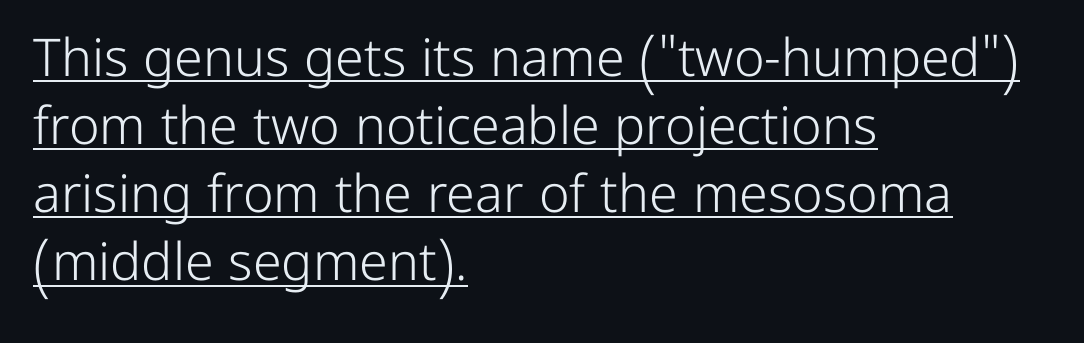
The image shows 52 px light sans-serif type, upright; set left-aligned, normal line spacing (1.31x), normal letter spacing, underlined; low stroke contrast and a medium x-height.
